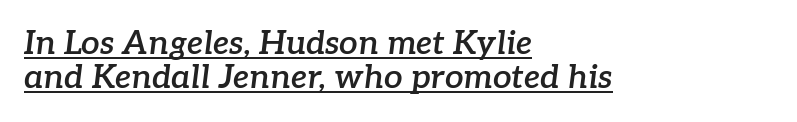
Students, this is semibold: more ink than regular, less than bold. Tracking value appears to be zero — textbook default spacing. Leading: reduced. Would a proofreader flag this as italicized? Yes. Where is the straight margin? On the left.
